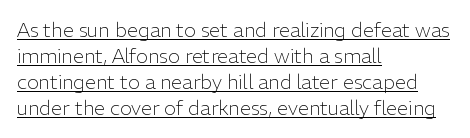
Q: Is the text bold? A: No.
Q: Is the text italic (slanted)? A: No, it is upright.
Q: Is the text underlined? A: Yes.
Q: How is the paragraph aligned? A: Left-aligned.
Q: Is the spacing between letters normal or unusually wide? A: Normal.
Q: Is the spacing between lines tight, normal or loose? A: Normal.
